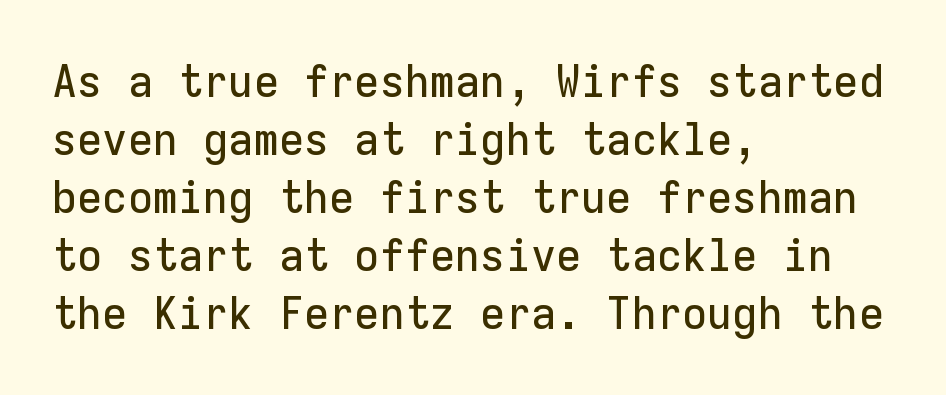
The image shows 46 px sans-serif type, upright, monospaced; set left-aligned, normal line spacing (1.26x), normal letter spacing, not underlined; low stroke contrast and a medium x-height.
